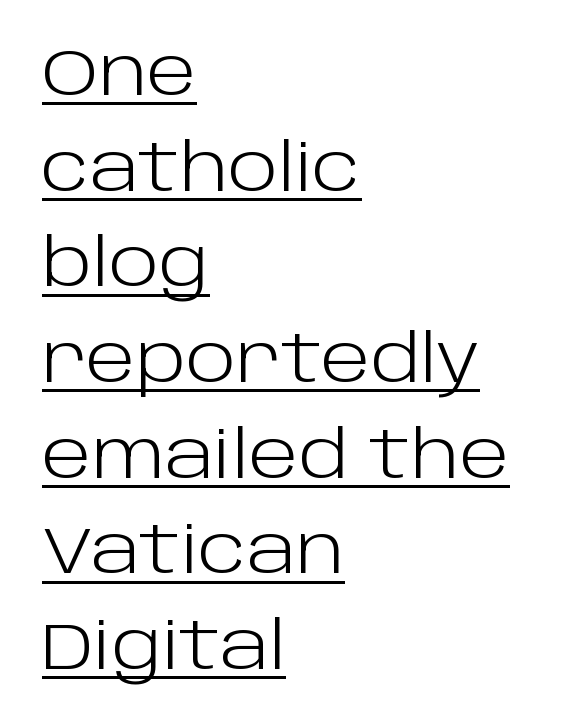
Q: Is the text bold? A: No.
Q: Is the text italic (slanted)? A: No, it is upright.
Q: Is the typeface a serif or a sans-serif typeface? A: Sans-serif.
Q: Is the text underlined? A: Yes.
Q: How is the paragraph aligned? A: Left-aligned.
Q: Is the spacing between letters normal or unusually wide? A: Normal.
Q: Is the spacing between lines tight, normal or loose? A: Normal.
Q: Width (condensed, normal, or wide)? A: Normal.
Q: Stroke contrast? A: Low.
Q: x-height? A: Large.
Q: Monospaced? A: No.
